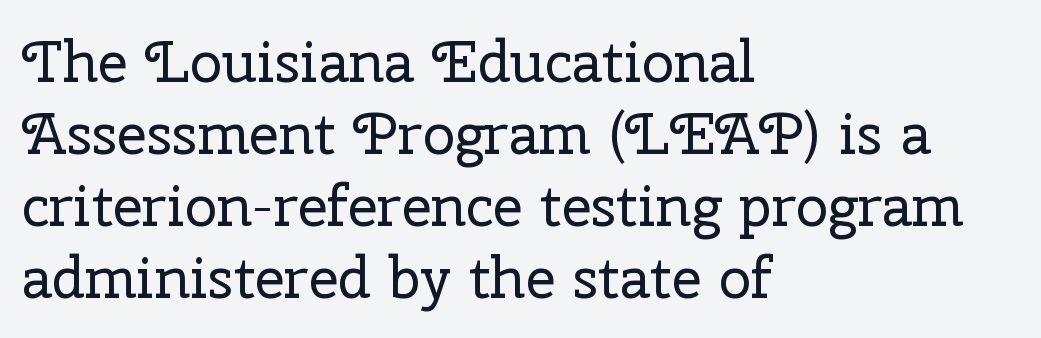
A typesetter would call this proportional, since set widths differ per character. Designer's note — italics off, roman on. Caption: multi-line text, flush left, ragged right. Old-style or modern, the face here clearly has serifs. Counters stay open thanks to moderate or lighter strokes.
